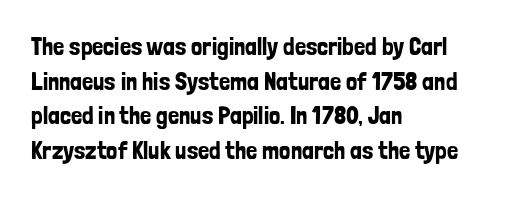
Q: Is the text italic (slanted)? A: No, it is upright.
Q: Is the text underlined? A: No.
Q: How is the paragraph aligned? A: Left-aligned.
Q: Is the spacing between letters normal or unusually wide? A: Normal.
Q: Is the spacing between lines tight, normal or loose? A: Normal.
